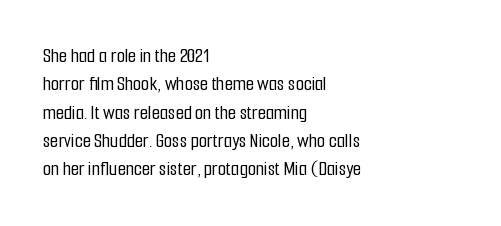
Q: Is the text italic (slanted)? A: No, it is upright.
Q: Is the text underlined? A: No.
Q: How is the paragraph aligned? A: Left-aligned.
Q: Is the spacing between letters normal or unusually wide? A: Normal.
Q: Is the spacing between lines tight, normal or loose? A: Normal.
